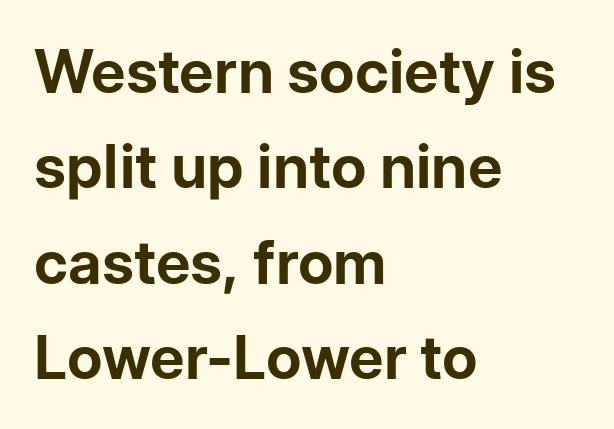
Q: Is the text bold? A: Yes.
Q: Is the text italic (slanted)? A: No, it is upright.
Q: Is the typeface a serif or a sans-serif typeface? A: Sans-serif.
Q: Is the text underlined? A: No.
Q: How is the paragraph aligned? A: Left-aligned.
Q: Is the spacing between letters normal or unusually wide? A: Normal.
Q: Is the spacing between lines tight, normal or loose? A: Normal.
Q: Width (condensed, normal, or wide)? A: Normal.
Q: Stroke contrast? A: Low.
Q: x-height? A: Medium.
Q: Monospaced? A: No.
